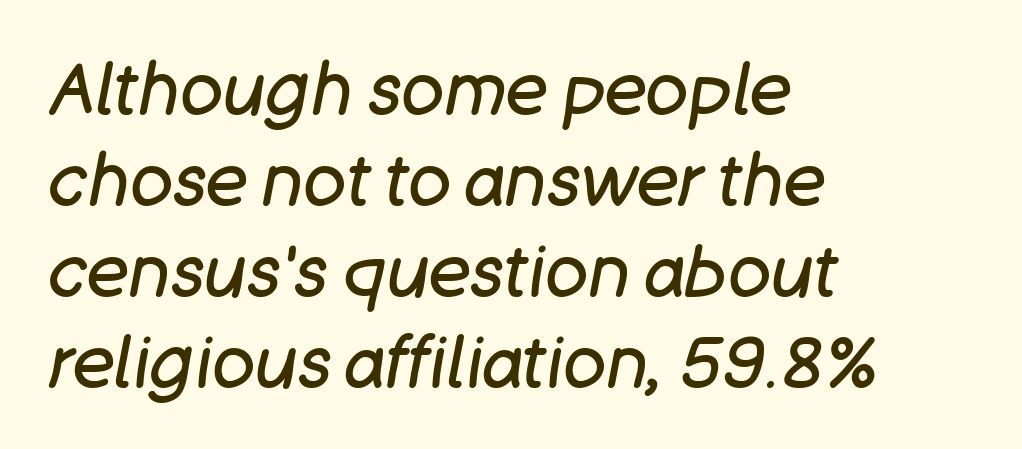
Q: Is the text bold? A: No.
Q: Is the text italic (slanted)? A: Yes, it leans right by about 11 degrees.
Q: Is the text underlined? A: No.
Q: How is the paragraph aligned? A: Left-aligned.
Q: Is the spacing between letters normal or unusually wide? A: Normal.
Q: Is the spacing between lines tight, normal or loose? A: Normal.
Q: Width (condensed, normal, or wide)? A: Normal.
Q: Stroke contrast? A: Low.
Q: x-height? A: Large.
Q: Monospaced? A: No.
